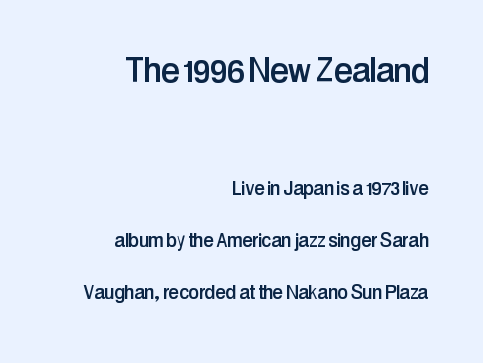
The image shows 42 px condensed sans-serif type, upright; set right-aligned, loose line spacing (2.16x), normal letter spacing, not underlined; the first (top) block is 1.75x larger; low stroke contrast and a medium x-height.
